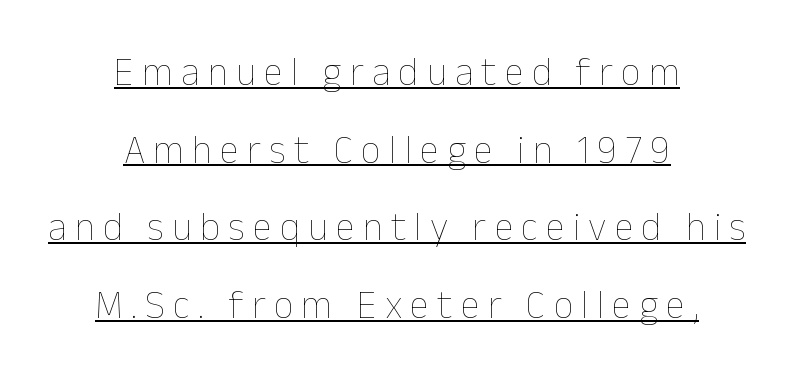
The image shows 39 px thin type, upright; set centered, loose line spacing (1.99x), unusually wide letter spacing (+0.21 em), underlined; low stroke contrast and a medium x-height.
